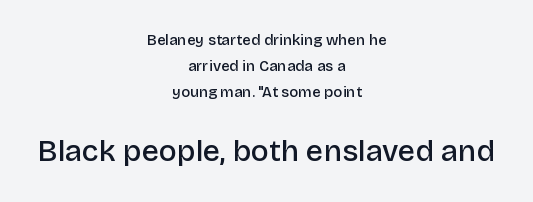
Q: Is the text bold? A: Semi-bold.
Q: Is the text italic (slanted)? A: No, it is upright.
Q: Is the typeface a serif or a sans-serif typeface? A: Sans-serif.
Q: Is the text underlined? A: No.
Q: How is the paragraph aligned? A: Centered.
Q: Is the spacing between letters normal or unusually wide? A: Normal.
Q: Which block of text is set in a larger size, the first (top) or the second (bottom)? A: The second (bottom) one.
Q: Width (condensed, normal, or wide)? A: Normal.
Q: Stroke contrast? A: Low.
Q: x-height? A: Large.
Q: Monospaced? A: No.
